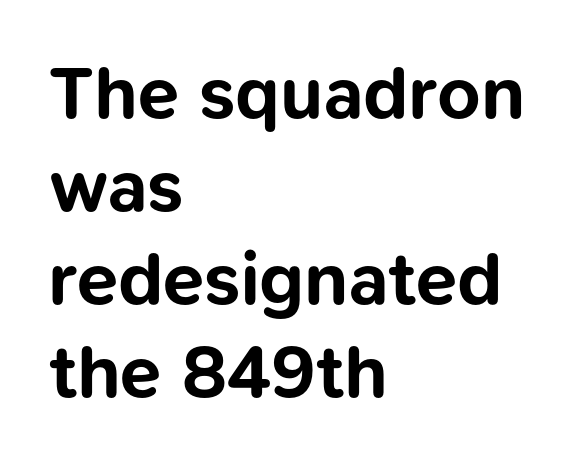
The image shows 75 px bold sans-serif type, upright; set left-aligned, line spacing 1.24x, normal letter spacing, not underlined; low stroke contrast and a medium x-height.
